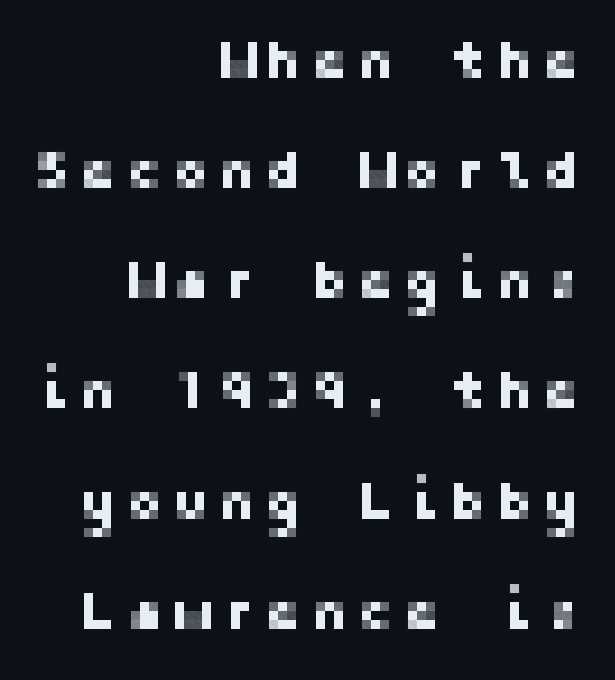
{"serif": "no", "italic": "no", "width": "normal", "stroke_contrast": "low", "x_height": "medium", "underline": "no", "align": "right", "line_spacing": "loose", "line_spacing_ratio": 2.04, "glyph_px": 54}
